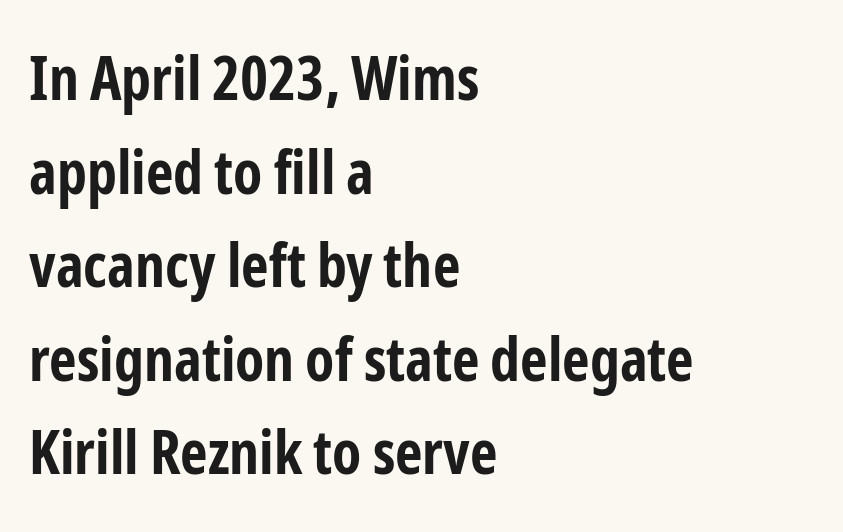
Q: Is the text bold? A: Yes.
Q: Is the text italic (slanted)? A: No, it is upright.
Q: Is the typeface a serif or a sans-serif typeface? A: Sans-serif.
Q: Is the text underlined? A: No.
Q: How is the paragraph aligned? A: Left-aligned.
Q: Is the spacing between letters normal or unusually wide? A: Normal.
Q: Is the spacing between lines tight, normal or loose? A: Normal.
Q: Width (condensed, normal, or wide)? A: Condensed.
Q: Stroke contrast? A: Low.
Q: x-height? A: Medium.
Q: Monospaced? A: No.
